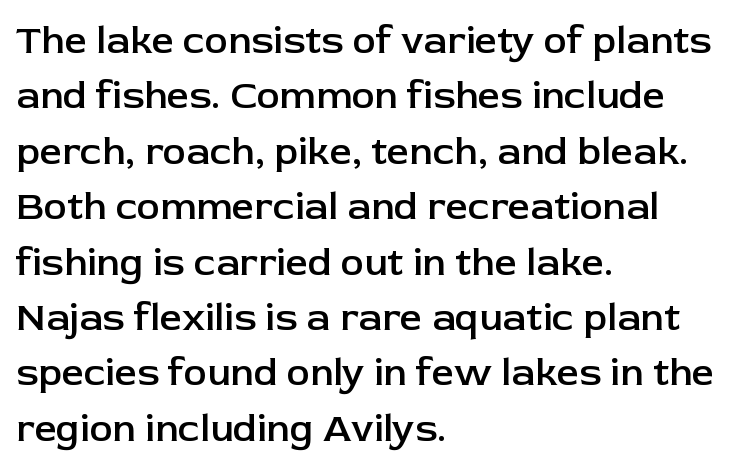
The string is rendered with underlining switched off. Emphasis by weight is partial: semibold. A typesetter would mark this as roman, not italic. The passage shown is typeset with a sans-serif family. Does the copy run flush right? No — it runs flush left.
